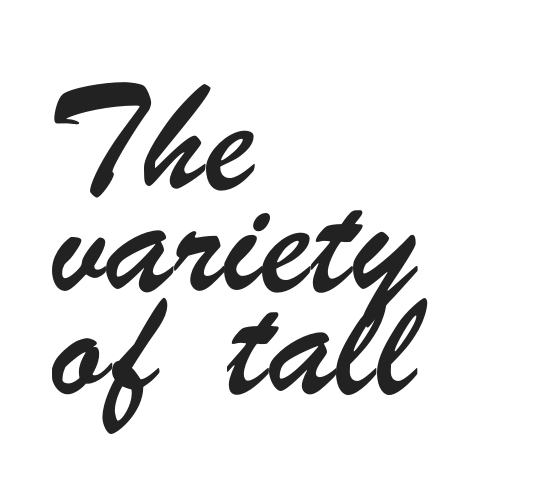
{"serif": "no", "width": "condensed", "stroke_contrast": "low", "x_height": "small", "monospaced": "no", "underline": "no", "align": "left", "line_spacing": "normal", "line_spacing_ratio": 1.52, "letter_spacing": "normal", "letter_spacing_em": 0.0, "glyph_px": 67}
